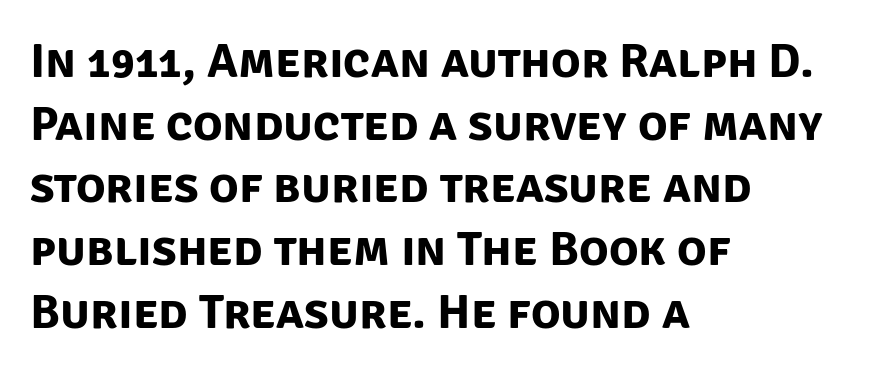
These lines keep a tight, regular rhythm from letter to letter. The space directly below the letters is spotless. If you drew a ruler down the left edge, every line would touch it. How heavy is the stroke? Heavy — this is a bold.
